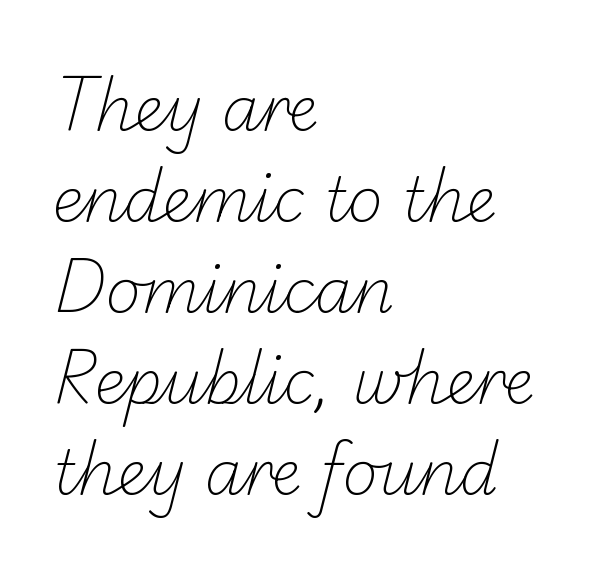
The image shows 61 px light sans-serif type; set left-aligned, normal line spacing (1.49x), normal letter spacing, not underlined; low stroke contrast and a small x-height.
